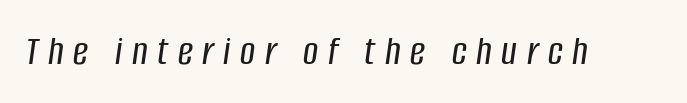
Q: Is the text italic (slanted)? A: Yes, it leans right by about 8 degrees.
Q: Is the text underlined? A: No.
Q: Is the spacing between letters normal or unusually wide? A: Unusually wide.
Q: Width (condensed, normal, or wide)? A: Condensed.
Q: Stroke contrast? A: Low.
Q: x-height? A: Large.
Q: Monospaced? A: No.
